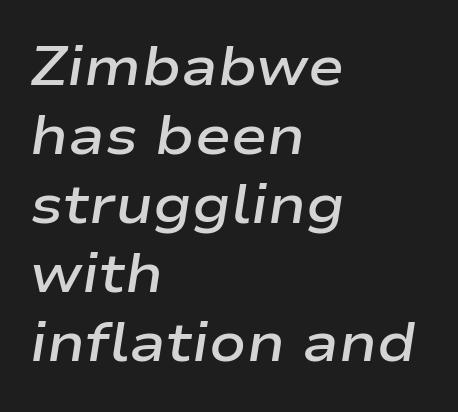
The image shows 54 px semibold, wide type, italic (leaning right); set left-aligned, normal line spacing (1.28x), normal letter spacing, not underlined; low stroke contrast and a medium x-height.
